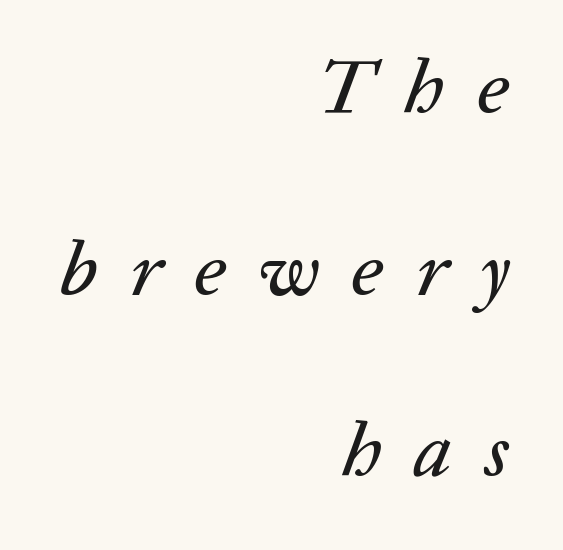
The setting favours the right margin, as signatures and pull-quotes sometimes do. Tracking value appears strongly positive — letters spread wide. Varying glyph widths throughout — classic text-font behaviour. Successive baselines arrive slowly, with a big drop between each.
